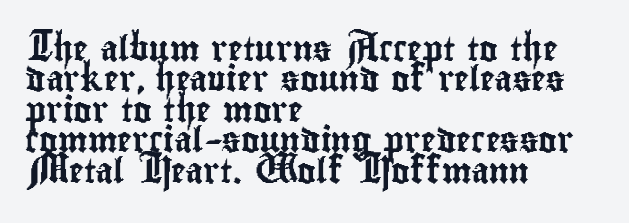
{"italic": "no", "underline": "no", "align": "left", "line_spacing_ratio": 1.22, "letter_spacing": "normal", "letter_spacing_em": 0.0, "glyph_px": 25}
